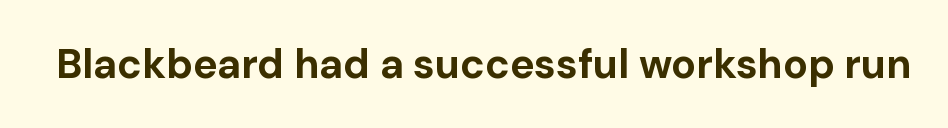
The image shows 41 px bold sans-serif type, upright; set normal letter spacing, not underlined; low stroke contrast and a medium x-height.
